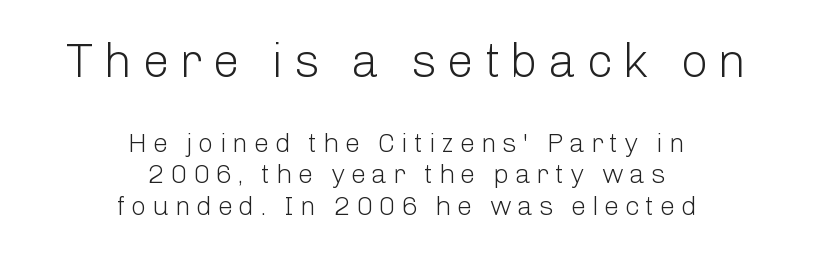
The image shows 48 px light sans-serif type, upright; set centered, line spacing 1.17x, unusually wide letter spacing (+0.21 em), not underlined; the first (top) block is 1.78x larger; low stroke contrast and a medium x-height.
